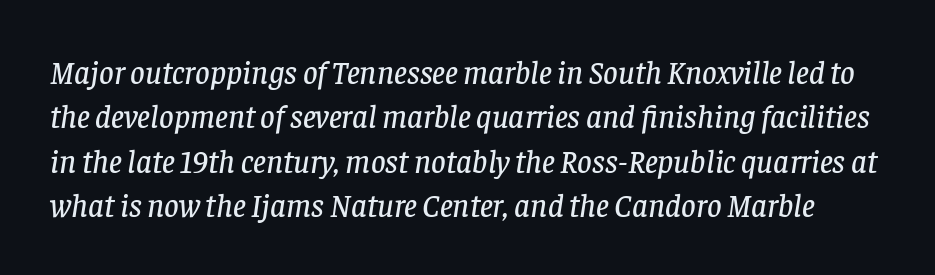
Only glyphs here, with clear space below each row. Is this a fixed-width face? No — the glyphs have proportional, varying widths. The lettering tilts uniformly, giving the passage an italic look. This sample keeps an unexceptional amount of space between lines. A typesetter would label this face a serif. Does extra space separate the letters? No, they use regular spacing.
